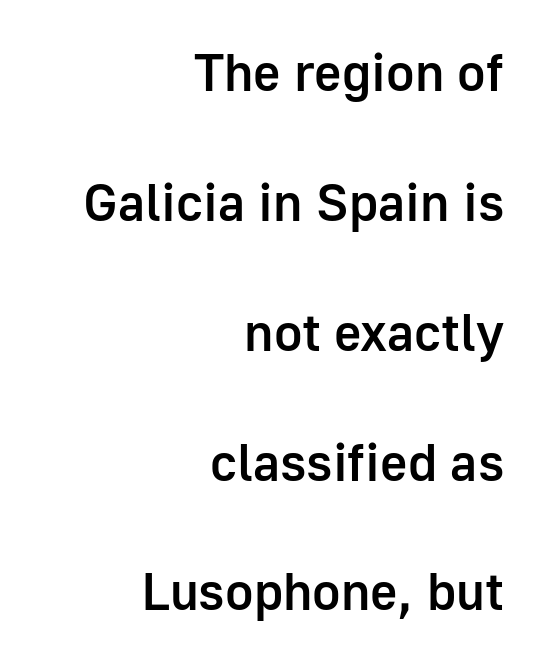
{"serif": "no", "italic": "no", "bold": "semi", "weight": "semibold", "width": "normal", "stroke_contrast": "low", "x_height": "medium", "monospaced": "no", "underline": "no", "align": "right", "line_spacing": "loose", "line_spacing_ratio": 2.45, "letter_spacing": "normal", "letter_spacing_em": 0.0, "glyph_px": 53}
